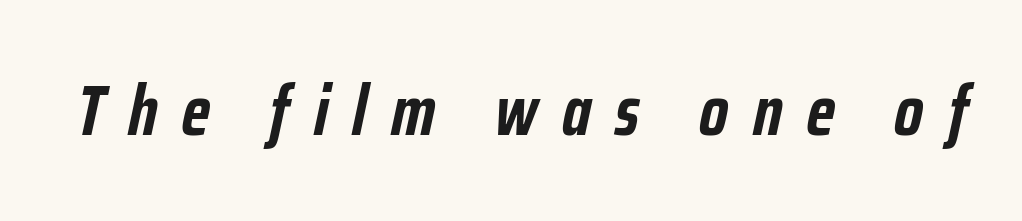
Q: Is the text bold? A: Yes.
Q: Is the text italic (slanted)? A: Yes, it leans right by about 12 degrees.
Q: Is the text underlined? A: No.
Q: Is the spacing between letters normal or unusually wide? A: Unusually wide.
Q: Width (condensed, normal, or wide)? A: Condensed.
Q: Stroke contrast? A: Low.
Q: x-height? A: Medium.
Q: Monospaced? A: No.
